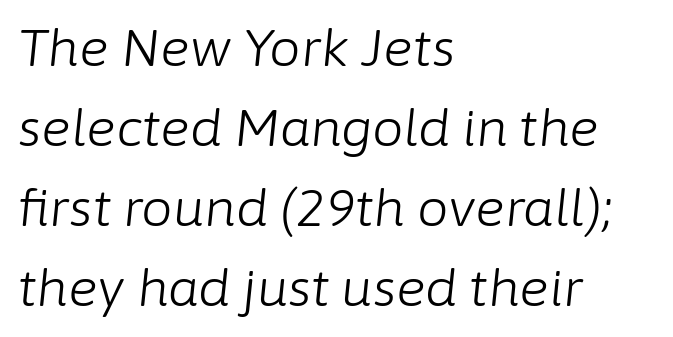
{"italic": "yes", "lean": "right", "slant_degrees": 6, "bold": "no", "weight": "light", "width": "normal", "stroke_contrast": "low", "x_height": "medium", "monospaced": "no", "underline": "no", "align": "left", "line_spacing": "normal", "line_spacing_ratio": 1.6, "letter_spacing": "normal", "letter_spacing_em": 0.0, "glyph_px": 50}
